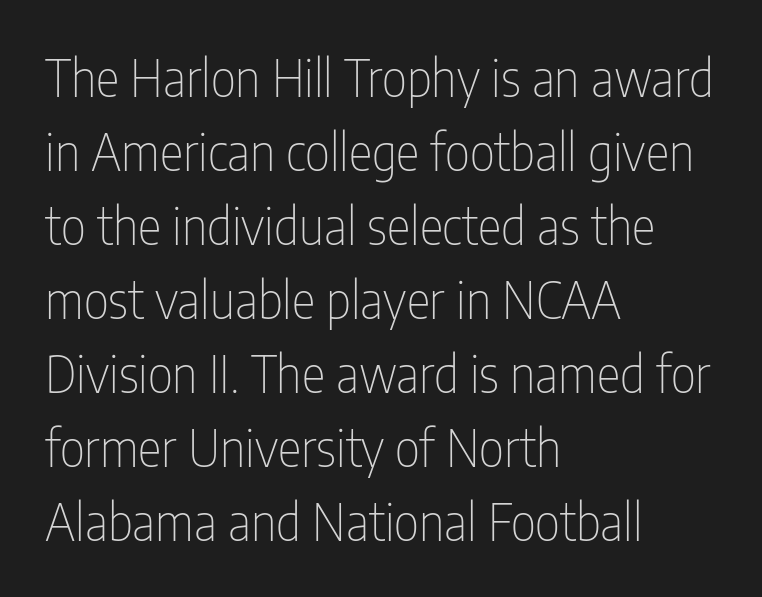
Q: Is the text bold? A: No.
Q: Is the text italic (slanted)? A: No, it is upright.
Q: Is the typeface a serif or a sans-serif typeface? A: Sans-serif.
Q: Is the text underlined? A: No.
Q: How is the paragraph aligned? A: Left-aligned.
Q: Is the spacing between letters normal or unusually wide? A: Normal.
Q: Is the spacing between lines tight, normal or loose? A: Normal.
Q: Width (condensed, normal, or wide)? A: Condensed.
Q: Stroke contrast? A: Low.
Q: x-height? A: Medium.
Q: Monospaced? A: No.
